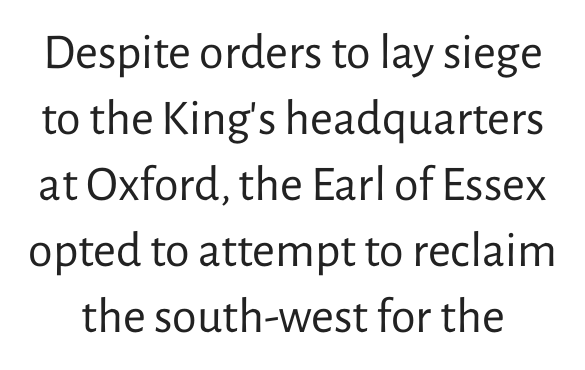
{"serif": "no", "italic": "no", "bold": "no", "weight": "regular", "width": "normal", "stroke_contrast": "low", "x_height": "medium", "monospaced": "no", "underline": "no", "line_spacing": "normal", "line_spacing_ratio": 1.32, "letter_spacing": "normal", "letter_spacing_em": 0.0, "glyph_px": 50}
